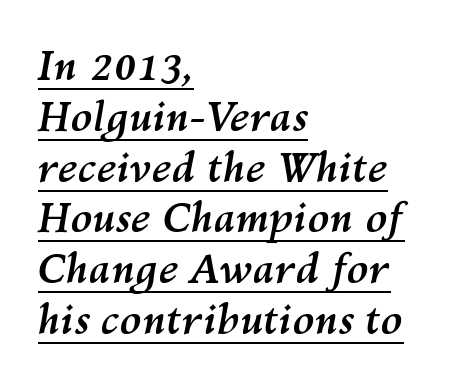
Q: Is the text bold? A: Yes.
Q: Is the text italic (slanted)? A: Yes, it leans right by about 10 degrees.
Q: Is the text underlined? A: Yes.
Q: How is the paragraph aligned? A: Left-aligned.
Q: Is the spacing between letters normal or unusually wide? A: Normal.
Q: Is the spacing between lines tight, normal or loose? A: Normal.
Q: Width (condensed, normal, or wide)? A: Normal.
Q: Stroke contrast? A: Medium.
Q: x-height? A: Medium.
Q: Monospaced? A: No.
